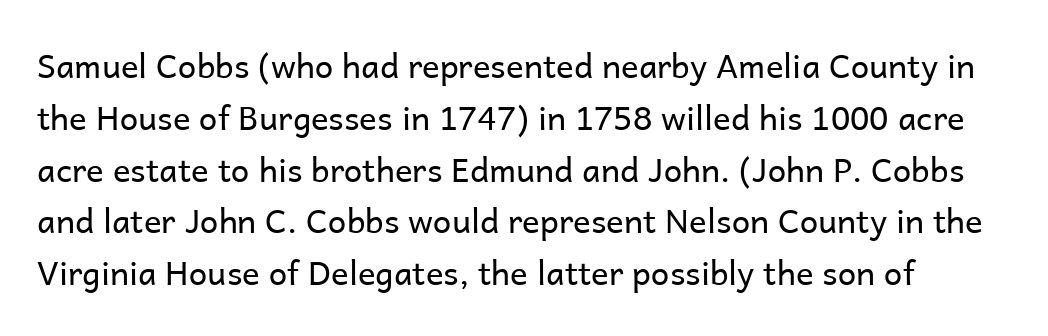
The image shows 33 px regular-weight sans-serif type, upright; set normal line spacing (1.57x), normal letter spacing, not underlined; low stroke contrast and a medium x-height.
